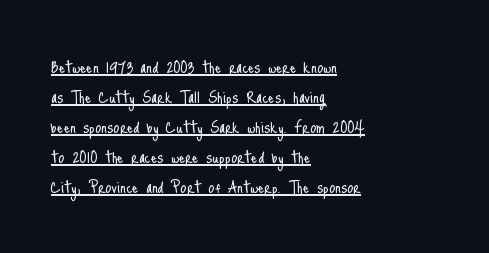
The image shows 20 px text type, upright; set left-aligned, normal line spacing (1.5x), normal letter spacing, underlined.
